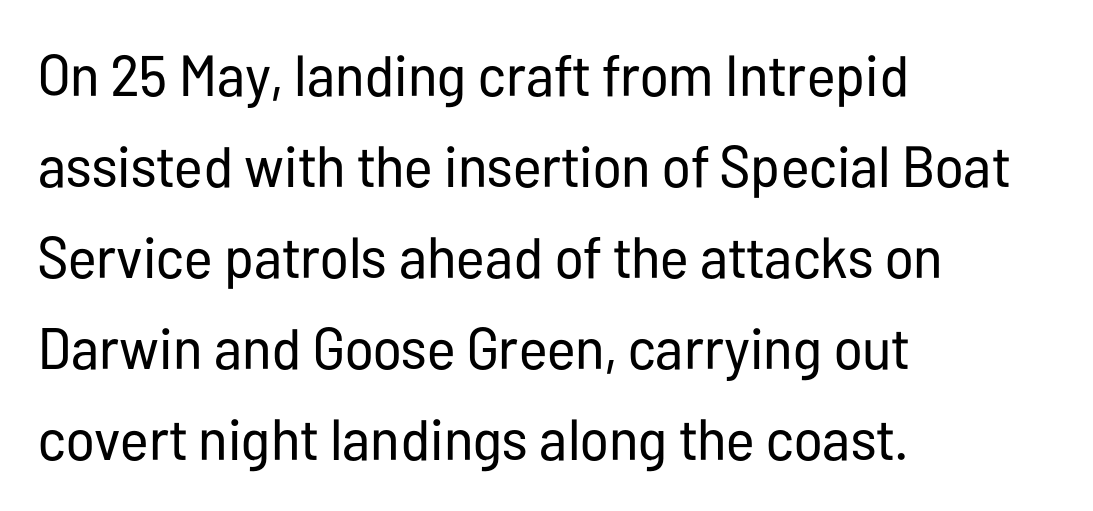
Short note: letters normally spaced. Summary of vertical rhythm: regular, with standard interline spacing. The strokes carry an ordinary text weight at most. Varying glyph widths throughout — classic text-font behaviour. Vertical strokes here are truly vertical. Check the space under the baseline: it is left empty.
